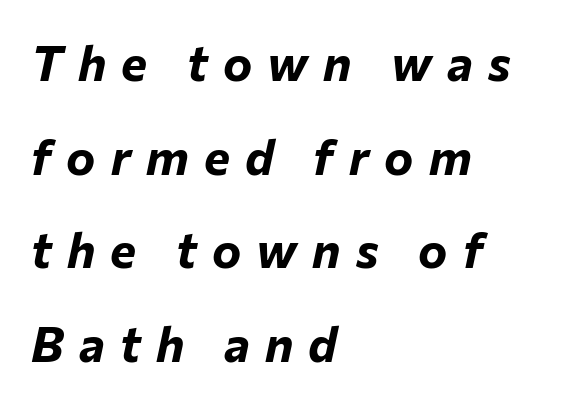
{"italic": "yes", "lean": "right", "slant_degrees": 12, "bold": "yes", "weight": "bold", "width": "normal", "stroke_contrast": "low", "x_height": "medium", "monospaced": "no", "underline": "no", "align": "left", "line_spacing": "loose", "line_spacing_ratio": 1.91, "letter_spacing": "wide", "letter_spacing_em": 0.31, "glyph_px": 49}
